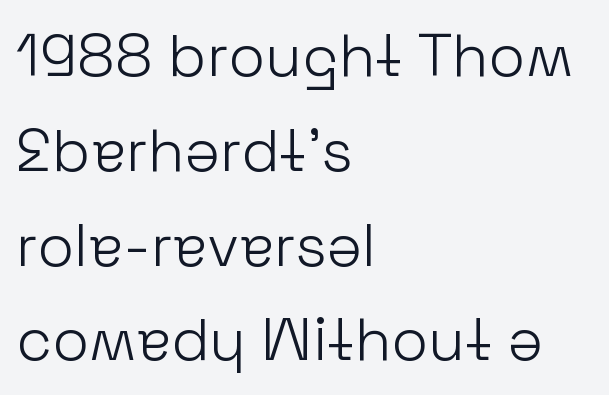
This rendering features lettering with no underline. Stems here are at most as thick as an everyday book face. You can tell it's not italic because the verticals are truly vertical. The characters display no serif detailing; their extremities are plain. Inter-character spacing is left at the font's built-in metrics.
